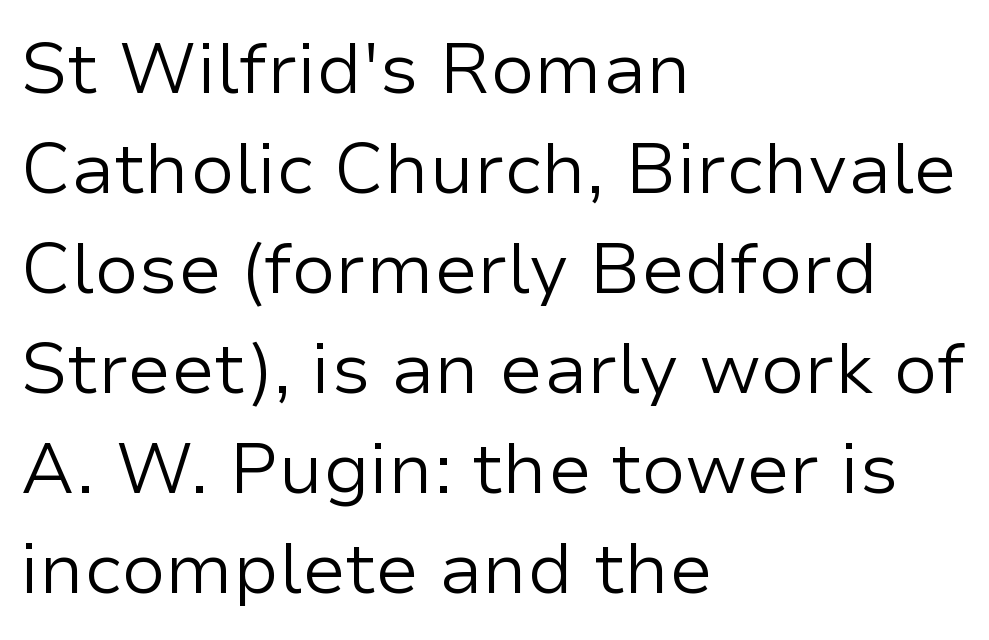
The face used here is proportionally spaced, like ordinary book or web type. One glance says typical: line gaps are just what's usual. The words here are not underlined. In terms of posture, this sample is upright.
